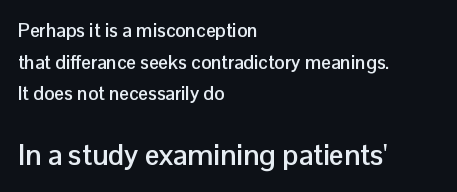
To sum up the face: it is a sans, with no serifs. The typesetting leans heavy: a genuine bold. Compare the two chunks: the lower has the greater cap height. The face used here is proportionally spaced, like ordinary book or web type. Characters remain perfectly vertical along every line.
